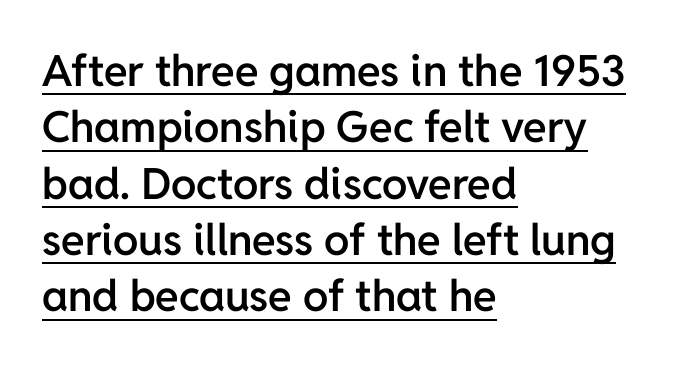
{"serif": "no", "italic": "no", "bold": "semi", "weight": "semibold", "width": "normal", "stroke_contrast": "low", "x_height": "medium", "monospaced": "no", "underline": "yes", "align": "left", "line_spacing": "normal", "line_spacing_ratio": 1.31, "letter_spacing": "normal", "letter_spacing_em": 0.0, "glyph_px": 43}
